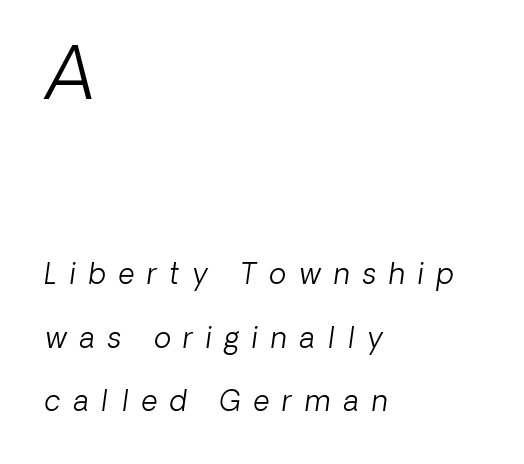
Q: Is the text bold? A: No.
Q: Is the text italic (slanted)? A: Yes, it leans right by about 8 degrees.
Q: Is the text underlined? A: No.
Q: How is the paragraph aligned? A: Left-aligned.
Q: Is the spacing between letters normal or unusually wide? A: Unusually wide.
Q: Is the spacing between lines tight, normal or loose? A: Loose.
Q: Which block of text is set in a larger size, the first (top) or the second (bottom)? A: The first (top) one.
Q: Width (condensed, normal, or wide)? A: Normal.
Q: Stroke contrast? A: Low.
Q: x-height? A: Medium.
Q: Monospaced? A: No.
